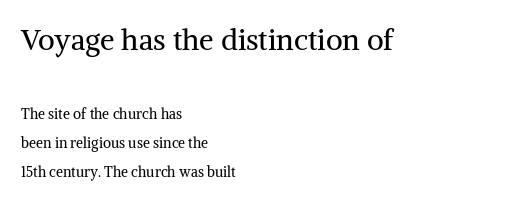
The image shows 29 px regular-weight serif type, upright; set left-aligned, loose line spacing (2.09x), normal letter spacing, not underlined; the first (top) block is 2.07x larger; medium stroke contrast and a medium x-height.
